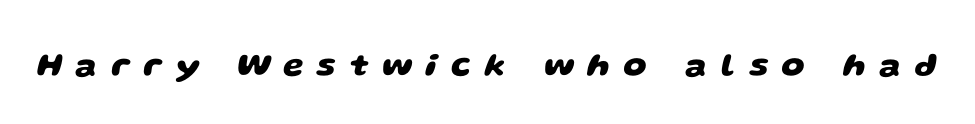
Q: Is the text bold? A: Yes.
Q: Is the typeface a serif or a sans-serif typeface? A: Sans-serif.
Q: Is the text underlined? A: No.
Q: Is the spacing between letters normal or unusually wide? A: Unusually wide.
Q: Width (condensed, normal, or wide)? A: Wide.
Q: Stroke contrast? A: Low.
Q: x-height? A: Large.
Q: Monospaced? A: No.
